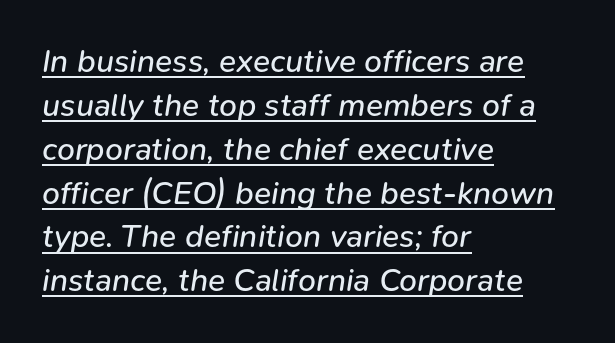
Q: Is the text bold? A: No.
Q: Is the text italic (slanted)? A: Yes, it leans right by about 9 degrees.
Q: Is the text underlined? A: Yes.
Q: How is the paragraph aligned? A: Left-aligned.
Q: Is the spacing between letters normal or unusually wide? A: Normal.
Q: Is the spacing between lines tight, normal or loose? A: Normal.
Q: Width (condensed, normal, or wide)? A: Normal.
Q: Stroke contrast? A: Low.
Q: x-height? A: Medium.
Q: Monospaced? A: No.
